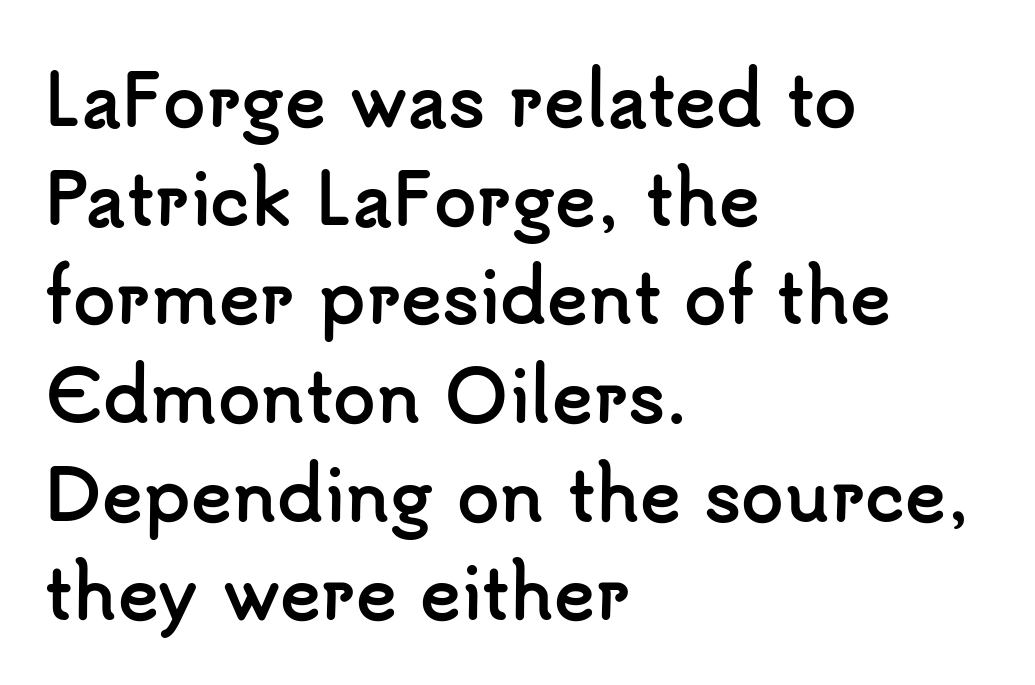
The typesetter chose a ragged-right arrangement here. Default kerning and tracking; the words read as compact shapes. Quick note: underline off. Typographic density is high because the face is bold. Is this a fixed-width face? No — the glyphs have proportional, varying widths. One glance says typical: line gaps are just what's usual.
